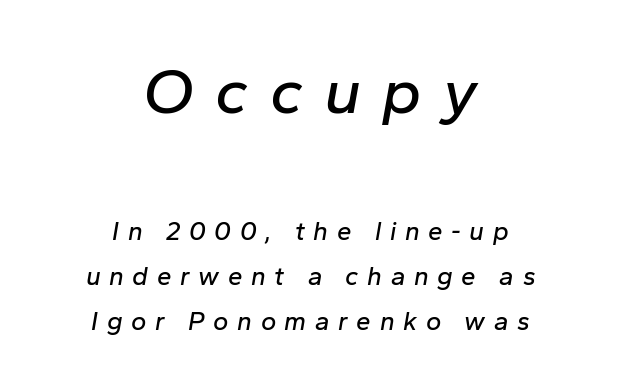
Q: Is the text italic (slanted)? A: Yes, it leans right by about 10 degrees.
Q: Is the text underlined? A: No.
Q: How is the paragraph aligned? A: Centered.
Q: Is the spacing between letters normal or unusually wide? A: Unusually wide.
Q: Which block of text is set in a larger size, the first (top) or the second (bottom)? A: The first (top) one.
Q: Width (condensed, normal, or wide)? A: Normal.
Q: Stroke contrast? A: Low.
Q: x-height? A: Medium.
Q: Monospaced? A: No.
